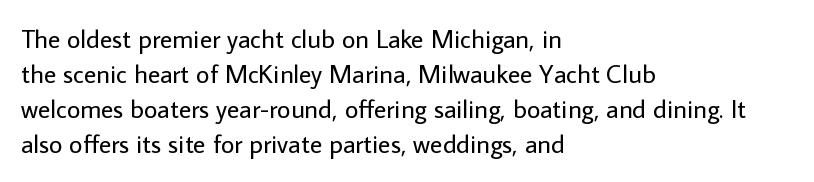
{"italic": "no", "bold": "no", "underline": "no", "align": "left", "line_spacing": "normal", "line_spacing_ratio": 1.35, "letter_spacing": "normal", "letter_spacing_em": 0.0, "glyph_px": 26}
